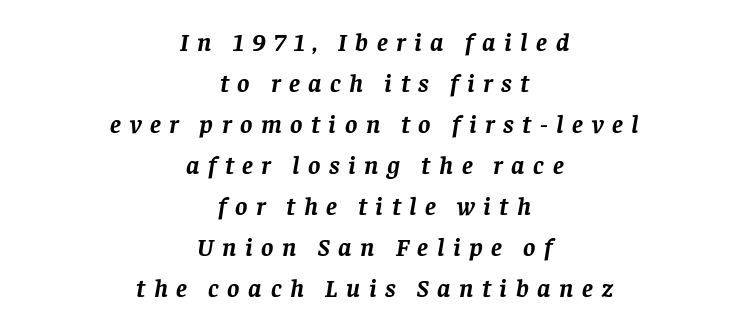
{"italic": "yes", "lean": "right", "slant_degrees": 8, "bold": "yes", "underline": "no", "align": "center", "line_spacing": "normal", "line_spacing_ratio": 1.58, "letter_spacing": "wide", "letter_spacing_em": 0.33, "glyph_px": 26}
